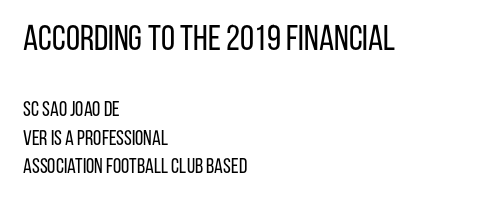
The image shows 36 px regular-weight, condensed sans-serif type, upright; set left-aligned, normal line spacing (1.35x), normal letter spacing, not underlined; the first (top) block is 1.71x larger; low stroke contrast and a large x-height.
